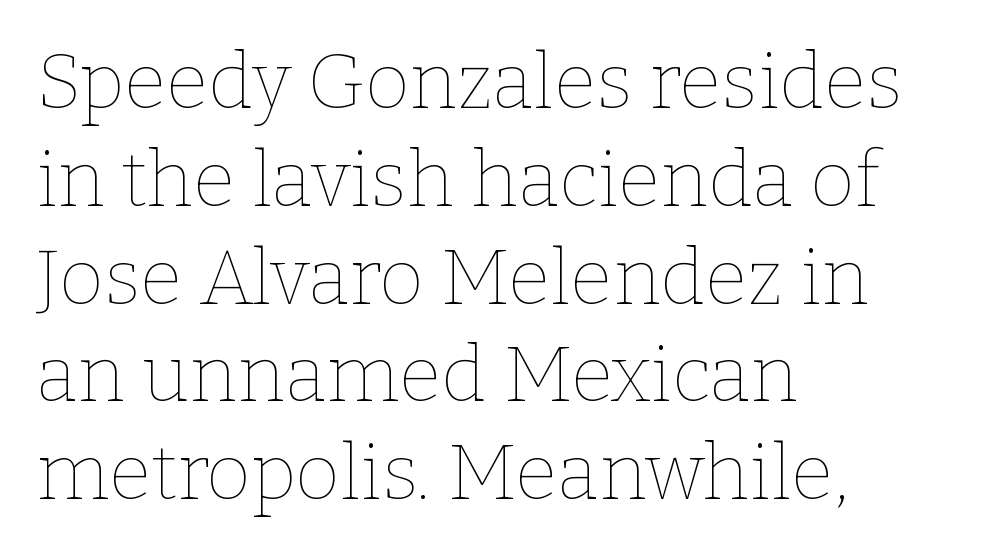
Q: Is the text bold? A: No.
Q: Is the text italic (slanted)? A: No, it is upright.
Q: Is the text underlined? A: No.
Q: How is the paragraph aligned? A: Left-aligned.
Q: Is the spacing between letters normal or unusually wide? A: Normal.
Q: Is the spacing between lines tight, normal or loose? A: Normal.
Q: Width (condensed, normal, or wide)? A: Normal.
Q: Stroke contrast? A: Low.
Q: x-height? A: Medium.
Q: Monospaced? A: No.
